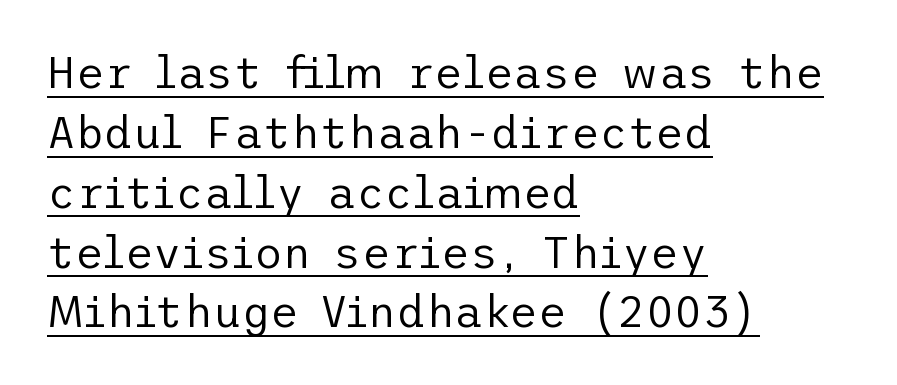
Left-aligned paragraph, ragged on the right. Descenders here cross a horizontal rule under the line. The face used here is a sans, in the tradition of grotesques and geometrics. Characters follow at the spacing the type designer built in. Vertical spacing — default. This reads as an unemphasized weight, regular at the heaviest.
